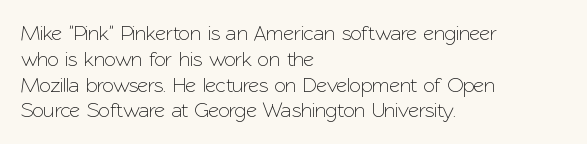
{"italic": "no", "underline": "no", "align": "left", "line_spacing_ratio": 1.23, "letter_spacing": "normal", "letter_spacing_em": 0.0, "glyph_px": 21}
